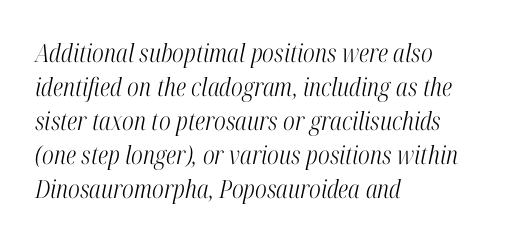
{"italic": "yes", "lean": "right", "slant_degrees": 12, "bold": "no", "underline": "no", "align": "left", "line_spacing": "normal", "line_spacing_ratio": 1.36, "letter_spacing": "normal", "letter_spacing_em": 0.0, "glyph_px": 25}
